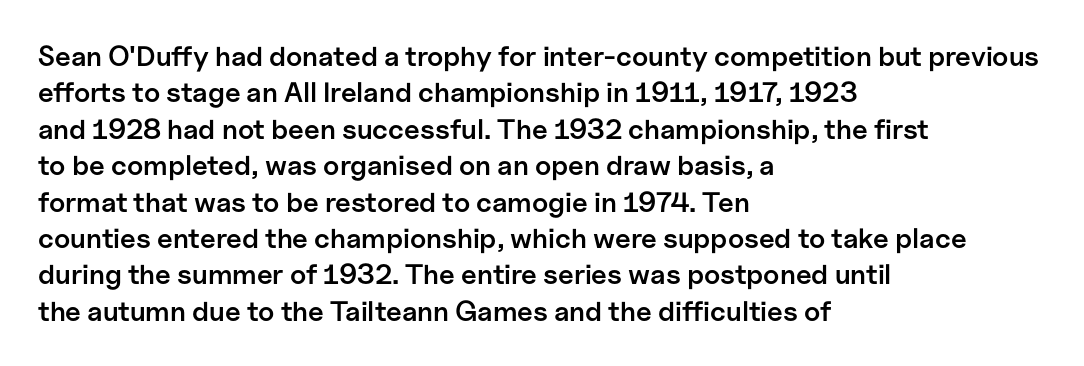
Q: Is the text bold? A: Semi-bold.
Q: Is the text italic (slanted)? A: No, it is upright.
Q: Is the typeface a serif or a sans-serif typeface? A: Sans-serif.
Q: Is the text underlined? A: No.
Q: How is the paragraph aligned? A: Left-aligned.
Q: Is the spacing between letters normal or unusually wide? A: Normal.
Q: Is the spacing between lines tight, normal or loose? A: Normal.
Q: Width (condensed, normal, or wide)? A: Normal.
Q: Stroke contrast? A: Low.
Q: x-height? A: Medium.
Q: Monospaced? A: No.
